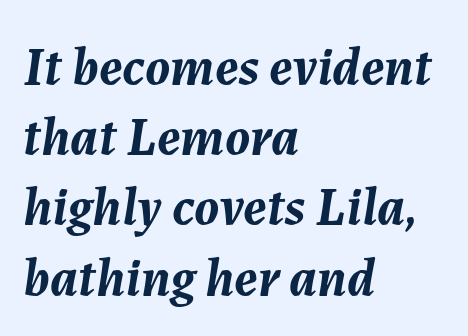
Typesetter's note: full bold, strokes at maximum text heaviness. Line spacing here is normal. Would a proofreader flag this as italicized? Yes. Each letter keeps its own natural width here, so spacing adapts to shape. Unmarked baselines from the first word to the last. Short note: letters normally spaced.
